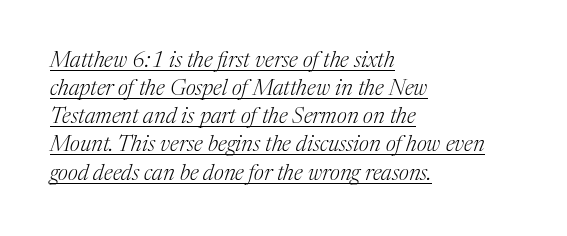
The image shows 22 px text type, italic (leaning right); set left-aligned, normal line spacing (1.28x), normal letter spacing, underlined.
